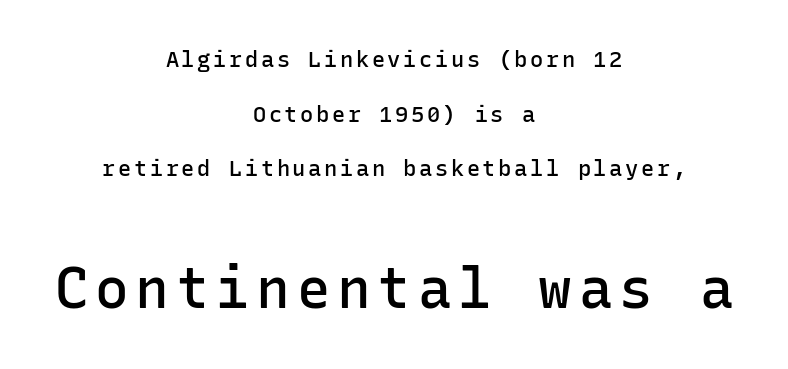
The image shows 56 px semibold sans-serif type, upright, monospaced; set centered, loose line spacing (2.48x), not underlined; the second (bottom) block is 2.55x larger; low stroke contrast and a medium x-height.
